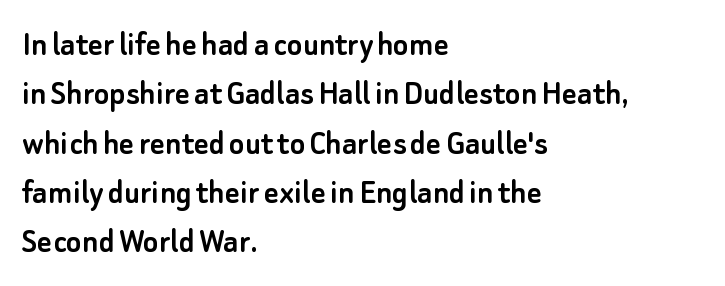
{"serif": "no", "italic": "no", "width": "normal", "stroke_contrast": "low", "x_height": "small", "monospaced": "no", "underline": "no", "align": "left", "line_spacing": "normal", "line_spacing_ratio": 1.37, "letter_spacing": "normal", "letter_spacing_em": 0.0, "glyph_px": 36}
